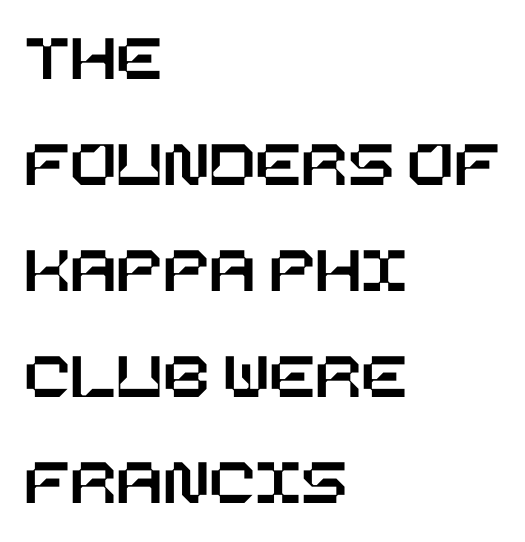
{"italic": "no", "width": "normal", "stroke_contrast": "low", "x_height": "large", "underline": "no", "align": "left", "line_spacing": "normal", "line_spacing_ratio": 1.56, "letter_spacing": "normal", "letter_spacing_em": 0.0, "glyph_px": 68}
